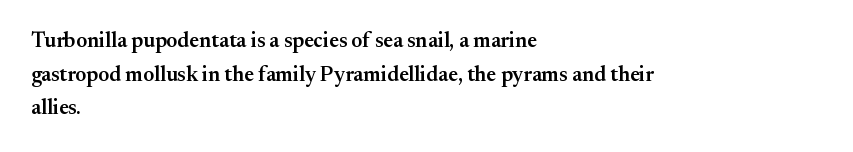
The image shows 21 px text type, upright; set left-aligned, normal line spacing (1.6x), normal letter spacing, not underlined.
